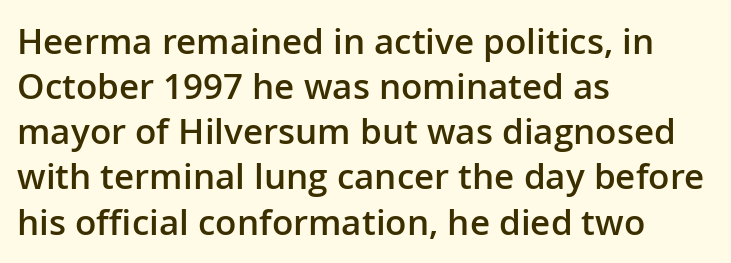
The image shows 35 px semibold sans-serif type, upright; set left-aligned, normal line spacing (1.29x), normal letter spacing, not underlined; low stroke contrast and a medium x-height.
